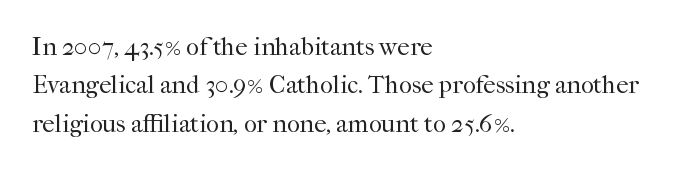
Q: Is the text bold? A: No.
Q: Is the text italic (slanted)? A: No, it is upright.
Q: Is the text underlined? A: No.
Q: How is the paragraph aligned? A: Left-aligned.
Q: Is the spacing between letters normal or unusually wide? A: Normal.
Q: Is the spacing between lines tight, normal or loose? A: Normal.
